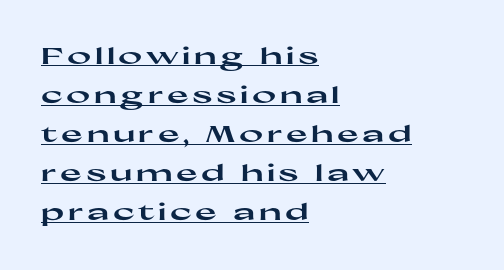
Q: Is the text bold? A: Yes.
Q: Is the text italic (slanted)? A: No, it is upright.
Q: Is the text underlined? A: Yes.
Q: How is the paragraph aligned? A: Left-aligned.
Q: Is the spacing between lines tight, normal or loose? A: Normal.
